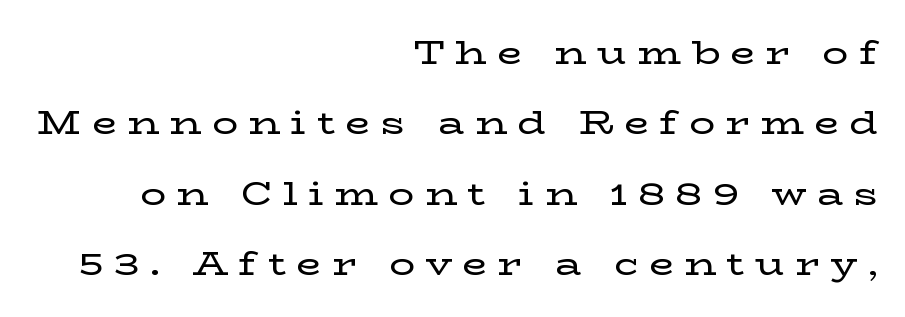
Plain, unruled lines of type. Leading: increased. Spacing between characters has been opened up far beyond the box default. What kind of face is this? One with serifs. In terms of posture, this sample is upright.
